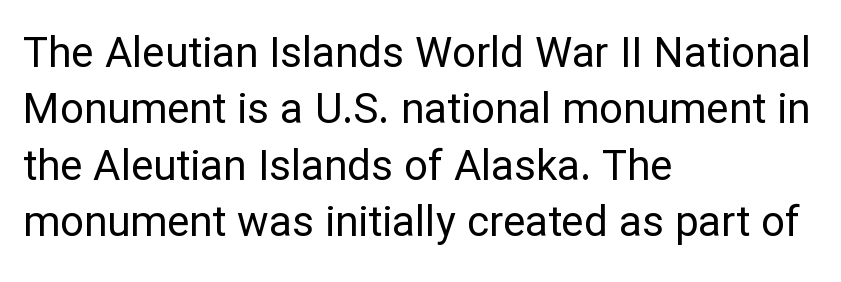
The image shows 42 px regular-weight sans-serif type, upright; set left-aligned, normal line spacing (1.34x), normal letter spacing, not underlined; low stroke contrast and a medium x-height.
